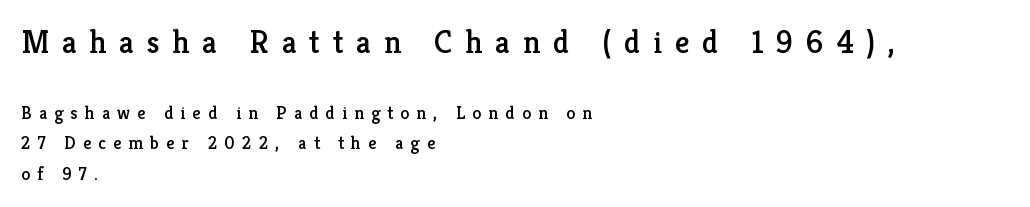
The space beneath each line is pristine and unruled. Does the bottom block carry the larger type? No, the top block does. These lines sit exactly where default settings would place them. Caption: multi-line text, flush left, ragged right. The line texture is sparse and dotted thanks to wide tracking. Each letter keeps its own natural width here, so spacing adapts to shape.
